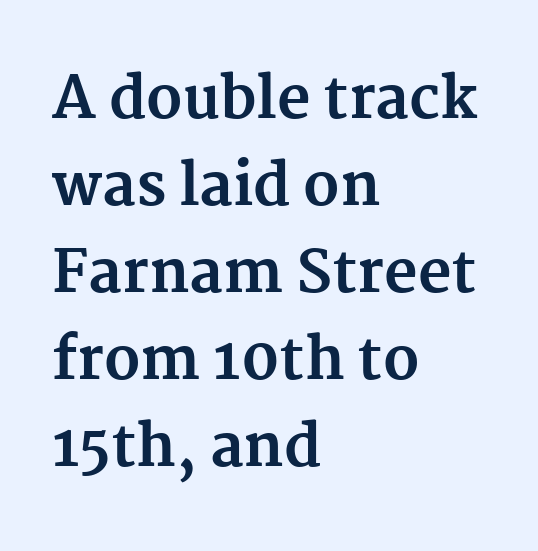
{"serif": "yes", "italic": "no", "bold": "yes", "weight": "bold", "width": "normal", "stroke_contrast": "medium", "x_height": "medium", "monospaced": "no", "underline": "no", "align": "left", "line_spacing": "normal", "line_spacing_ratio": 1.5, "letter_spacing": "normal", "letter_spacing_em": 0.0, "glyph_px": 58}
